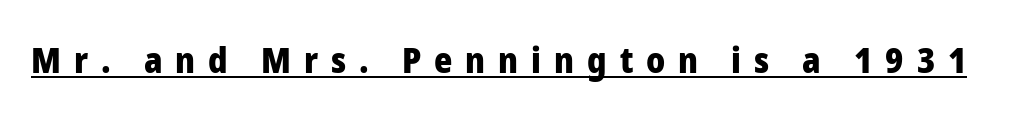
Glyph-to-glyph distance is far greater than everyday printed text. This rendering features underlined lettering. Strong, thick strokes mark this as bold type. The face used here is proportionally spaced, like ordinary book or web type.
